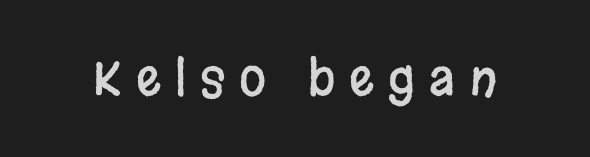
Q: Is the text italic (slanted)? A: No, it is upright.
Q: Is the typeface a serif or a sans-serif typeface? A: Sans-serif.
Q: Is the text underlined? A: No.
Q: Is the spacing between letters normal or unusually wide? A: Unusually wide.
Q: Width (condensed, normal, or wide)? A: Condensed.
Q: Stroke contrast? A: Low.
Q: x-height? A: Large.
Q: Monospaced? A: No.
